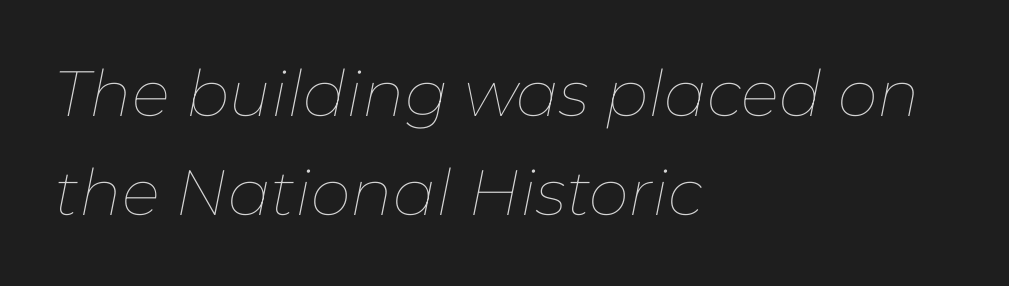
Q: Is the text bold? A: No.
Q: Is the text italic (slanted)? A: Yes, it leans right by about 11 degrees.
Q: Is the text underlined? A: No.
Q: How is the paragraph aligned? A: Left-aligned.
Q: Is the spacing between letters normal or unusually wide? A: Normal.
Q: Is the spacing between lines tight, normal or loose? A: Normal.
Q: Width (condensed, normal, or wide)? A: Normal.
Q: Stroke contrast? A: Low.
Q: x-height? A: Medium.
Q: Monospaced? A: No.
